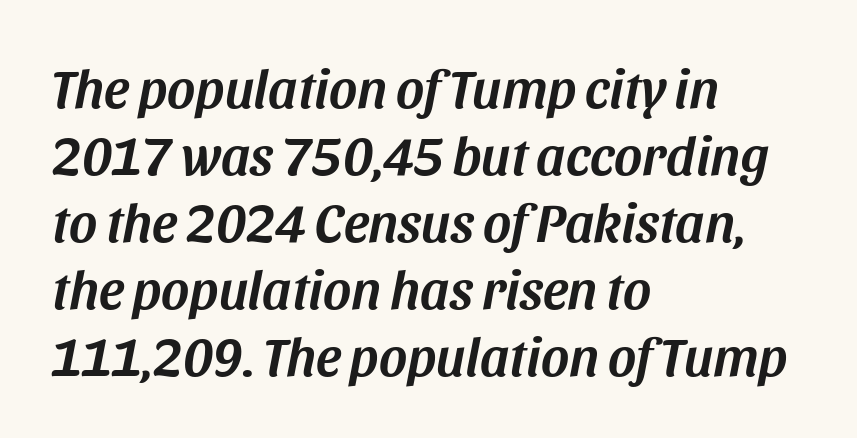
{"italic": "yes", "lean": "right", "slant_degrees": 11, "width": "normal", "stroke_contrast": "medium", "x_height": "large", "monospaced": "no", "underline": "no", "align": "left", "line_spacing_ratio": 1.24, "letter_spacing": "normal", "letter_spacing_em": 0.0, "glyph_px": 54}
